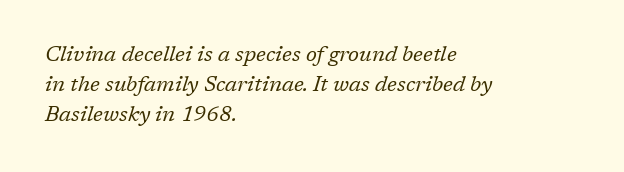
Compared with ordinary roman type, these characters are visibly tilted. Check the space under the baseline: it is left empty. The horizontal fit of the characters is conventional and even. Short and long lines alike share a common starting point at left. Normally led — the rows are evenly, conventionally spaced. The weight tops out at a normal text grade.
